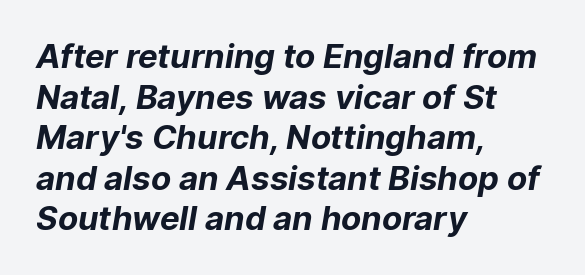
The image shows 33 px bold sans-serif type; set left-aligned, line spacing 1.23x, normal letter spacing, not underlined; low stroke contrast and a medium x-height.
